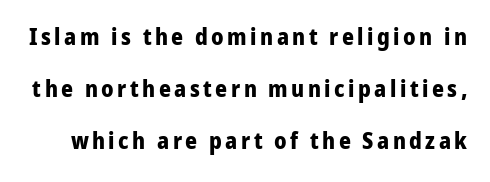
The image shows 23 px bold type, upright; set loose line spacing (2.26x), not underlined.
